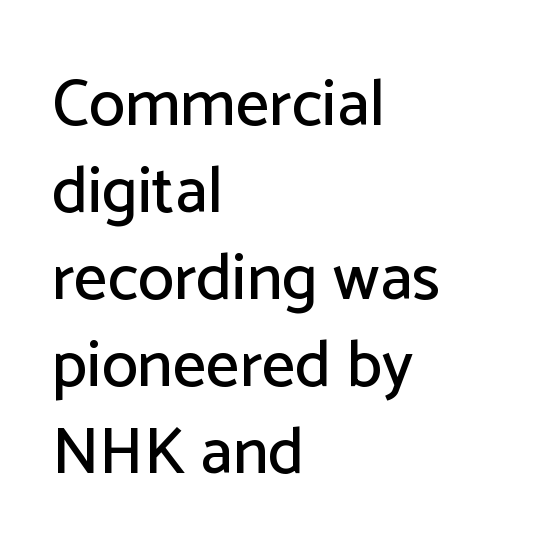
The image shows 66 px sans-serif type, upright; set left-aligned, normal line spacing (1.32x), normal letter spacing, not underlined; low stroke contrast and a medium x-height.
